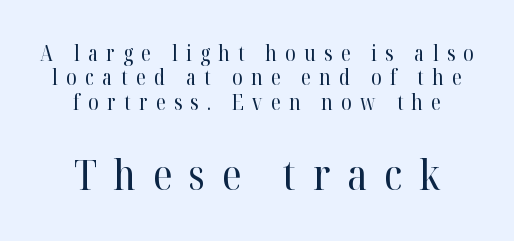
Substantial extra tracking has been applied to these lines. Each row of text sits above clean, open space. The composition opens small and finishes big. Reading down the block, each line starts at a different indent, mirrored at its end. The letters advance in unequal steps, a hallmark of proportional type. Weight: in the light-to-regular range.
